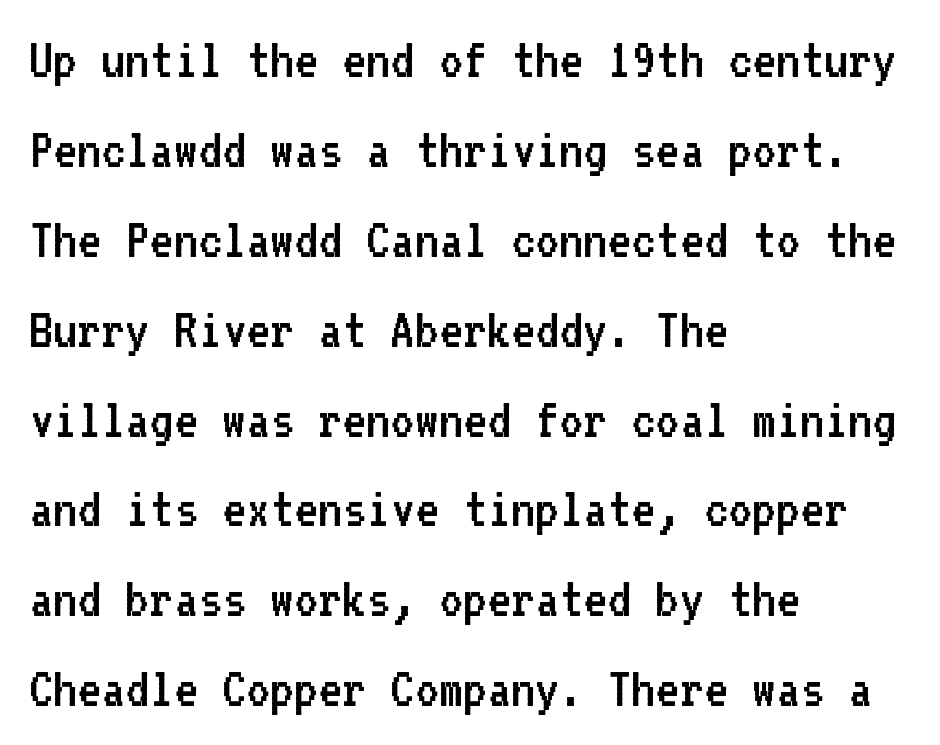
The image shows 58 px regular-weight sans-serif type, upright, monospaced; set left-aligned, normal line spacing (1.55x), normal letter spacing, not underlined; low stroke contrast and a medium x-height.
